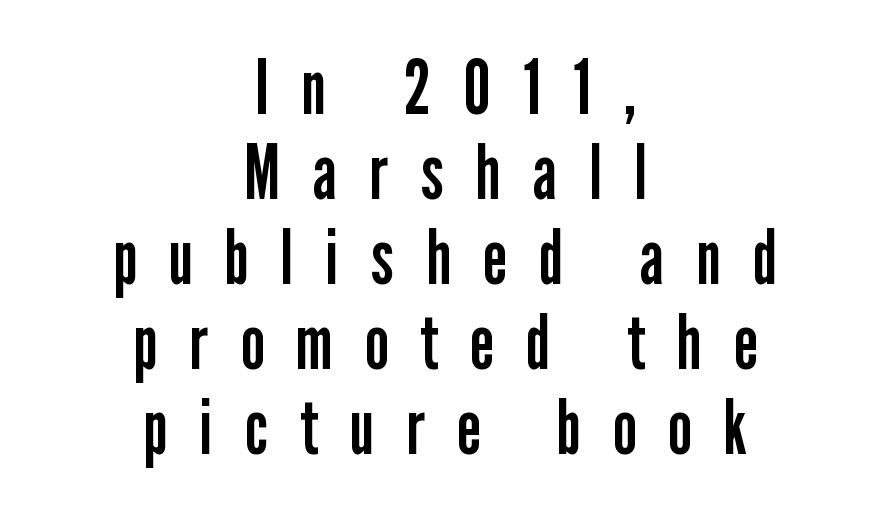
Q: Is the text bold? A: No.
Q: Is the text italic (slanted)? A: No, it is upright.
Q: Is the typeface a serif or a sans-serif typeface? A: Sans-serif.
Q: Is the text underlined? A: No.
Q: How is the paragraph aligned? A: Centered.
Q: Is the spacing between letters normal or unusually wide? A: Unusually wide.
Q: Is the spacing between lines tight, normal or loose? A: Tight.
Q: Width (condensed, normal, or wide)? A: Condensed.
Q: Stroke contrast? A: Low.
Q: x-height? A: Medium.
Q: Monospaced? A: No.
